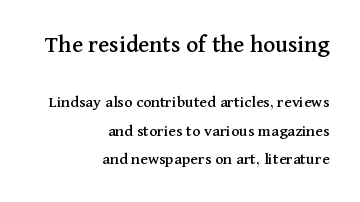
Visually, the top section dominates because its glyphs are scaled up. The space beneath each line is pristine and unruled. Typeset ragged left — the right edge is the straight one. The lines sit at an ordinary, default distance from one another.
